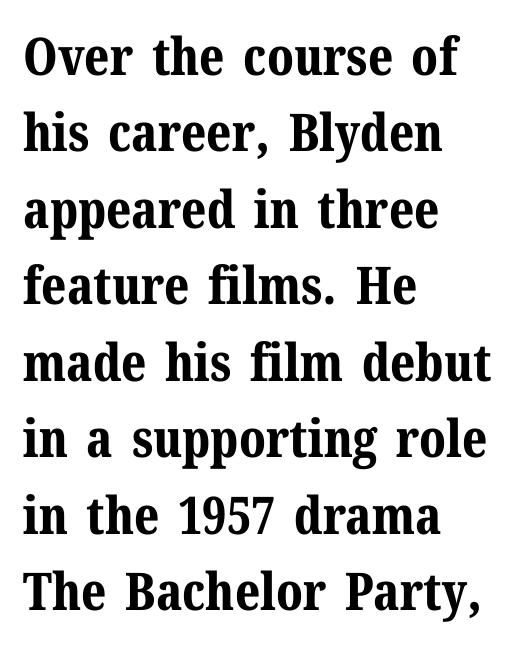
Q: Is the text bold? A: Yes.
Q: Is the text italic (slanted)? A: No, it is upright.
Q: Is the typeface a serif or a sans-serif typeface? A: Serif.
Q: Is the text underlined? A: No.
Q: How is the paragraph aligned? A: Left-aligned.
Q: Is the spacing between letters normal or unusually wide? A: Normal.
Q: Is the spacing between lines tight, normal or loose? A: Normal.
Q: Width (condensed, normal, or wide)? A: Normal.
Q: Stroke contrast? A: Medium.
Q: x-height? A: Medium.
Q: Monospaced? A: No.
